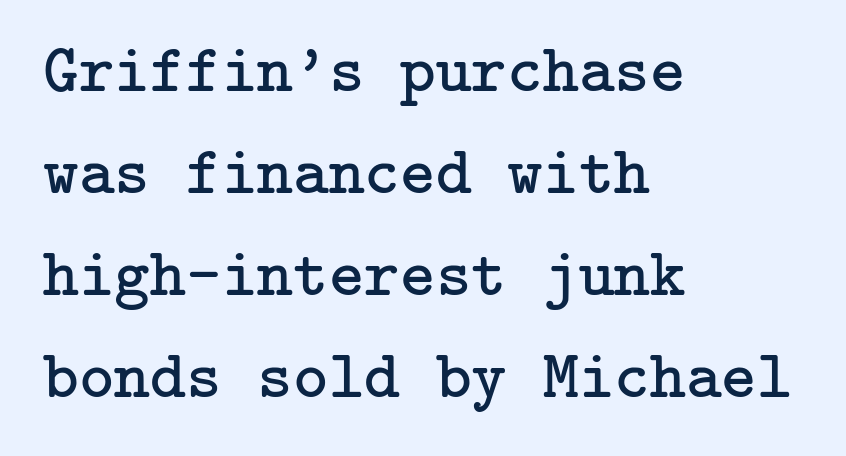
{"serif": "yes", "italic": "no", "bold": "no", "weight": "regular", "width": "normal", "stroke_contrast": "low", "x_height": "medium", "underline": "no", "align": "left", "line_spacing": "normal", "line_spacing_ratio": 1.5, "letter_spacing": "normal", "letter_spacing_em": 0.0, "glyph_px": 68}
